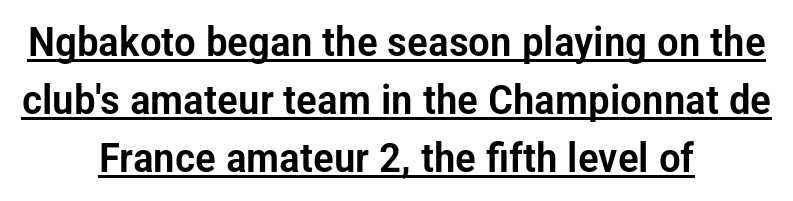
The image shows 41 px condensed sans-serif type, upright; set centered, normal line spacing (1.42x), normal letter spacing, underlined; low stroke contrast and a medium x-height.
